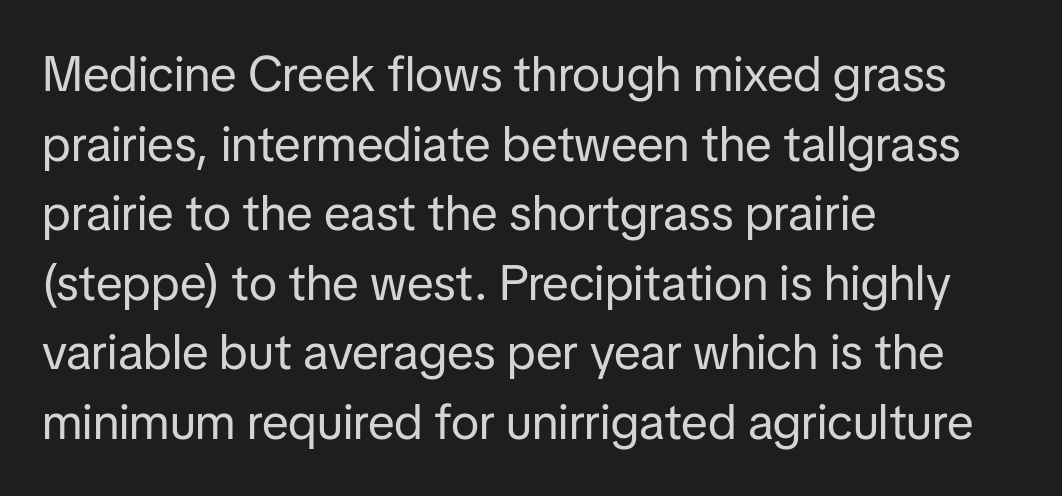
{"serif": "no", "italic": "no", "bold": "no", "weight": "regular", "width": "normal", "stroke_contrast": "low", "x_height": "medium", "monospaced": "no", "underline": "no", "align": "left", "line_spacing": "normal", "line_spacing_ratio": 1.42, "letter_spacing": "normal", "letter_spacing_em": 0.0, "glyph_px": 49}
